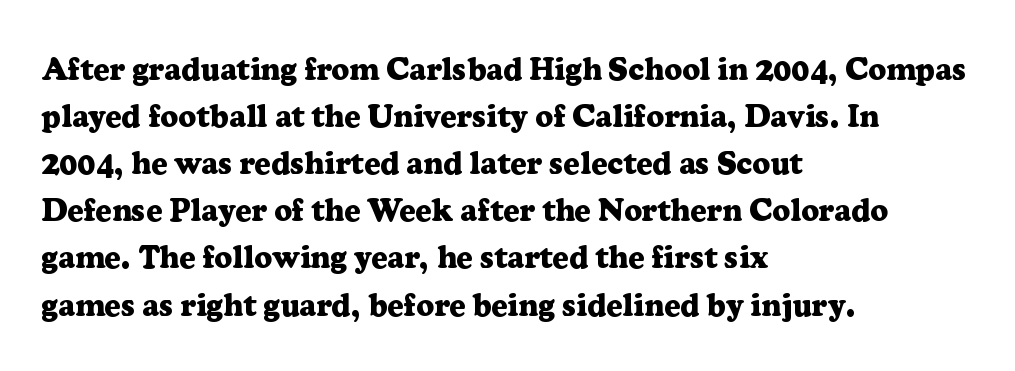
{"serif": "yes", "italic": "no", "bold": "yes", "weight": "heavy", "width": "normal", "stroke_contrast": "low", "x_height": "medium", "monospaced": "no", "underline": "no", "align": "left", "line_spacing": "normal", "line_spacing_ratio": 1.52, "letter_spacing": "normal", "letter_spacing_em": 0.0, "glyph_px": 31}
